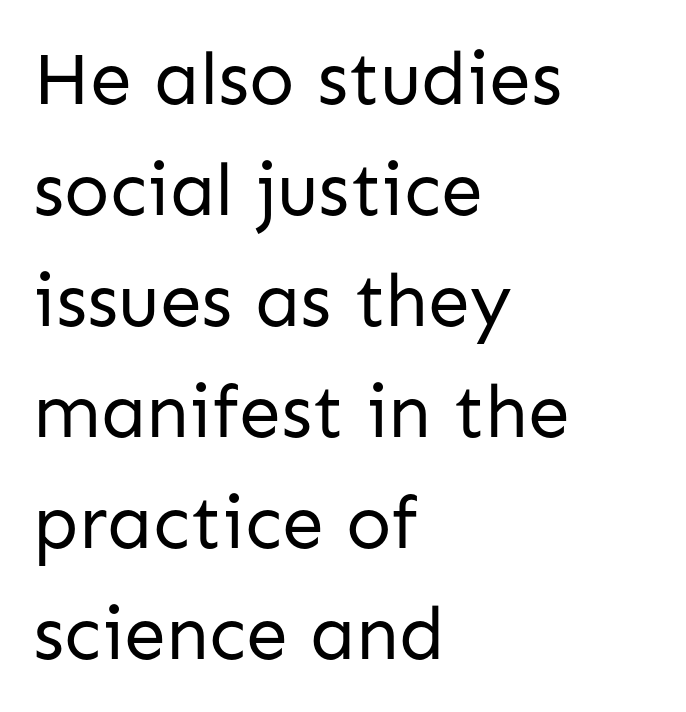
Q: Is the text bold? A: No.
Q: Is the text italic (slanted)? A: No, it is upright.
Q: Is the typeface a serif or a sans-serif typeface? A: Sans-serif.
Q: Is the text underlined? A: No.
Q: How is the paragraph aligned? A: Left-aligned.
Q: Is the spacing between letters normal or unusually wide? A: Normal.
Q: Is the spacing between lines tight, normal or loose? A: Normal.
Q: Width (condensed, normal, or wide)? A: Normal.
Q: Stroke contrast? A: Low.
Q: x-height? A: Medium.
Q: Monospaced? A: No.
